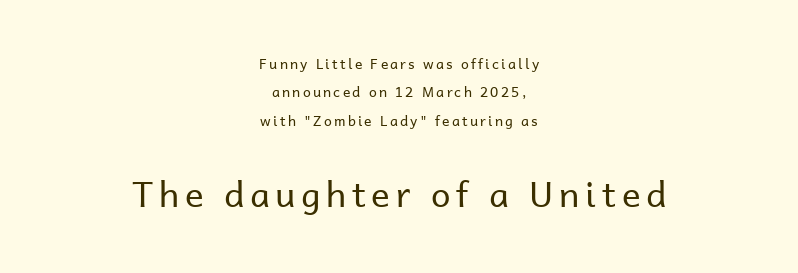
Successive baselines arrive slowly, with a big drop between each. The cut favours lightness, reaching ordinary text weight at its darkest. Reading top to bottom, the characters get bigger at the block break. Check where the strokes stop: nothing finishes them off — pure sans.
